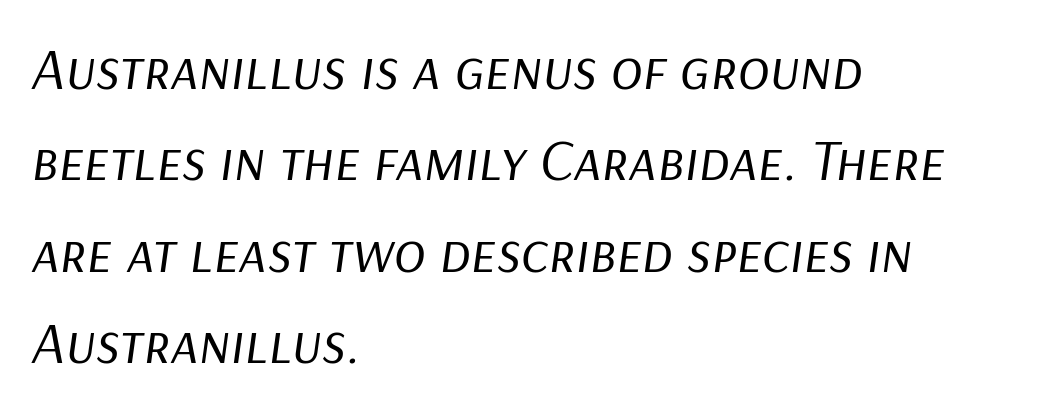
The image shows 59 px regular-weight type, italic (leaning right); set left-aligned, normal line spacing (1.55x), normal letter spacing, not underlined; low stroke contrast and a medium x-height.
